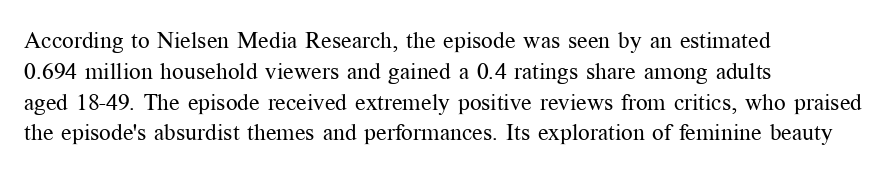
The image shows 23 px text type, upright; set left-aligned, normal line spacing (1.34x), normal letter spacing, not underlined.
